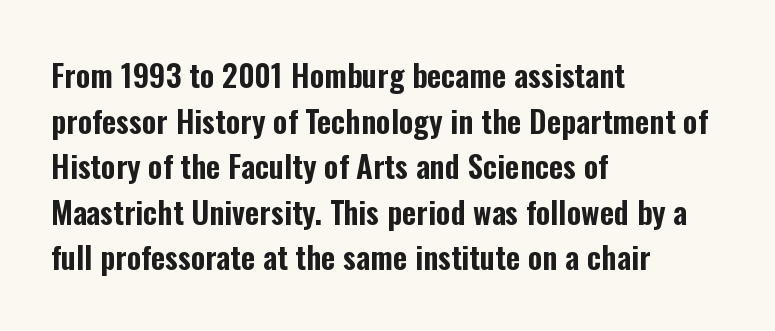
The image shows 31 px condensed sans-serif type, upright; set left-aligned, normal line spacing (1.47x), normal letter spacing, not underlined; low stroke contrast and a medium x-height.
